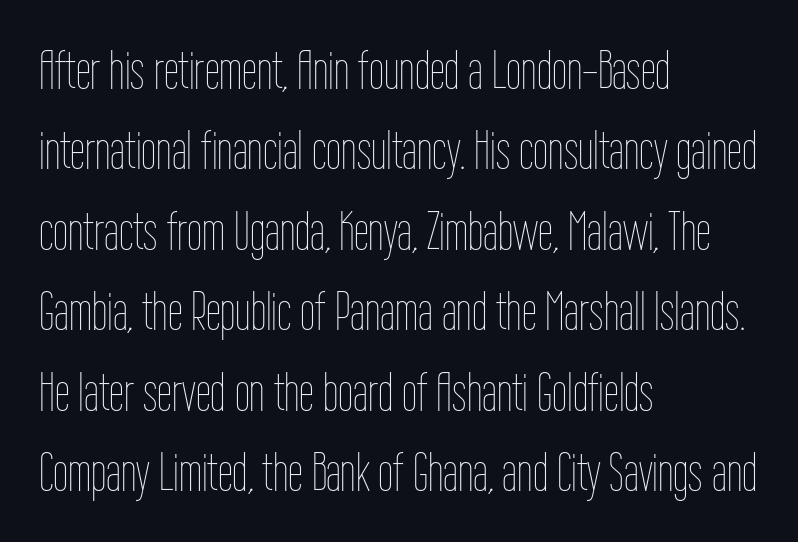
{"italic": "no", "bold": "no", "weight": "thin", "width": "condensed", "stroke_contrast": "low", "x_height": "medium", "monospaced": "no", "underline": "no", "align": "left", "line_spacing": "normal", "line_spacing_ratio": 1.49, "letter_spacing": "normal", "letter_spacing_em": 0.0, "glyph_px": 54}
